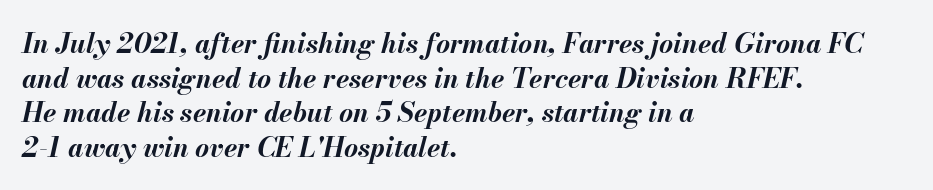
{"italic": "yes", "lean": "right", "slant_degrees": 13, "bold": "yes", "underline": "no", "align": "left", "line_spacing": "normal", "line_spacing_ratio": 1.28, "letter_spacing": "normal", "letter_spacing_em": 0.0, "glyph_px": 27}
